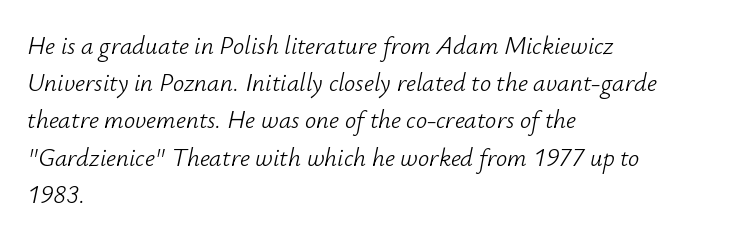
Q: Is the text bold? A: No.
Q: Is the text italic (slanted)? A: Yes, it leans right by about 12 degrees.
Q: Is the text underlined? A: No.
Q: How is the paragraph aligned? A: Left-aligned.
Q: Is the spacing between letters normal or unusually wide? A: Normal.
Q: Is the spacing between lines tight, normal or loose? A: Normal.
